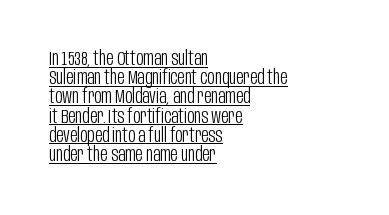
The image shows 20 px text type, upright; set left-aligned, tight line spacing (0.96x), normal letter spacing, underlined.
